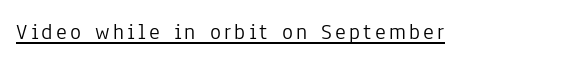
{"italic": "no", "bold": "no", "underline": "yes", "glyph_px": 23}
